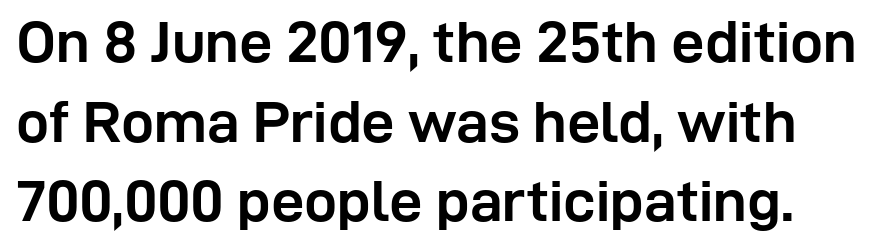
{"serif": "no", "italic": "no", "bold": "yes", "weight": "semibold", "width": "normal", "stroke_contrast": "low", "x_height": "medium", "monospaced": "no", "underline": "no", "line_spacing": "normal", "line_spacing_ratio": 1.35, "letter_spacing": "normal", "letter_spacing_em": 0.0, "glyph_px": 59}
